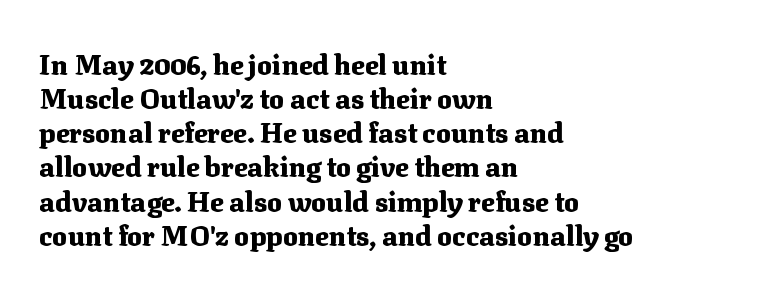
{"serif": "yes", "italic": "no", "bold": "yes", "weight": "heavy", "width": "normal", "stroke_contrast": "medium", "x_height": "medium", "monospaced": "no", "underline": "no", "align": "left", "line_spacing_ratio": 1.22, "letter_spacing": "normal", "letter_spacing_em": 0.0, "glyph_px": 28}
